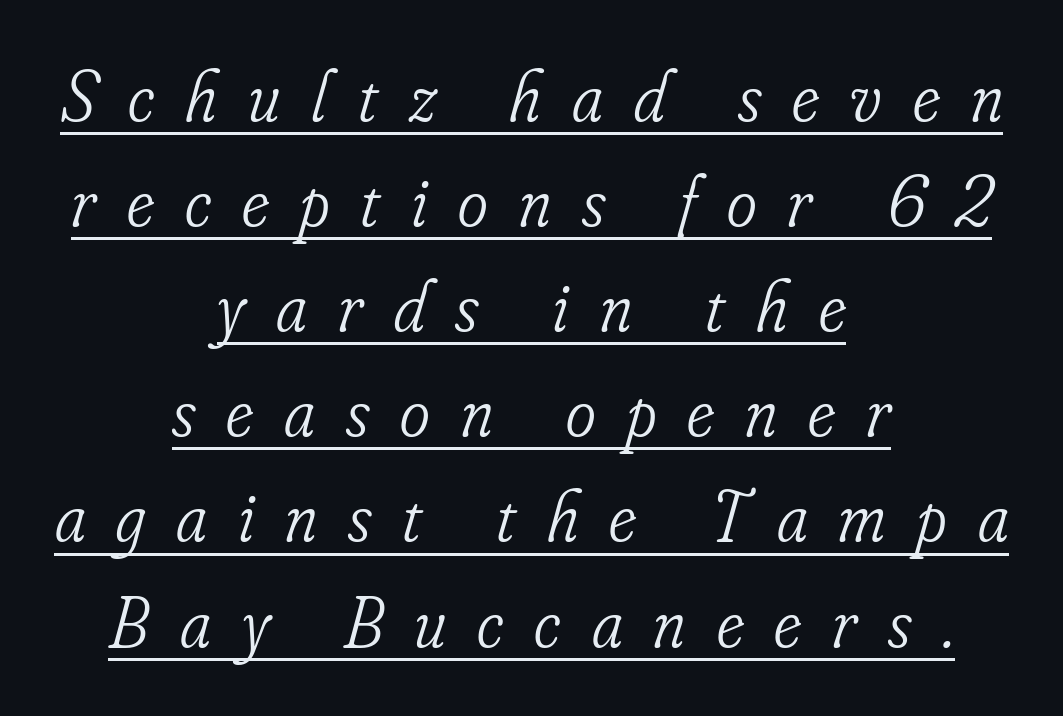
Underline: present. Little horizontal feet cap the strokes, marking this as serif type. The axis of the letterforms is tilted away from vertical. Honestly, the letter spacing is so wide it's the main thing you notice.
